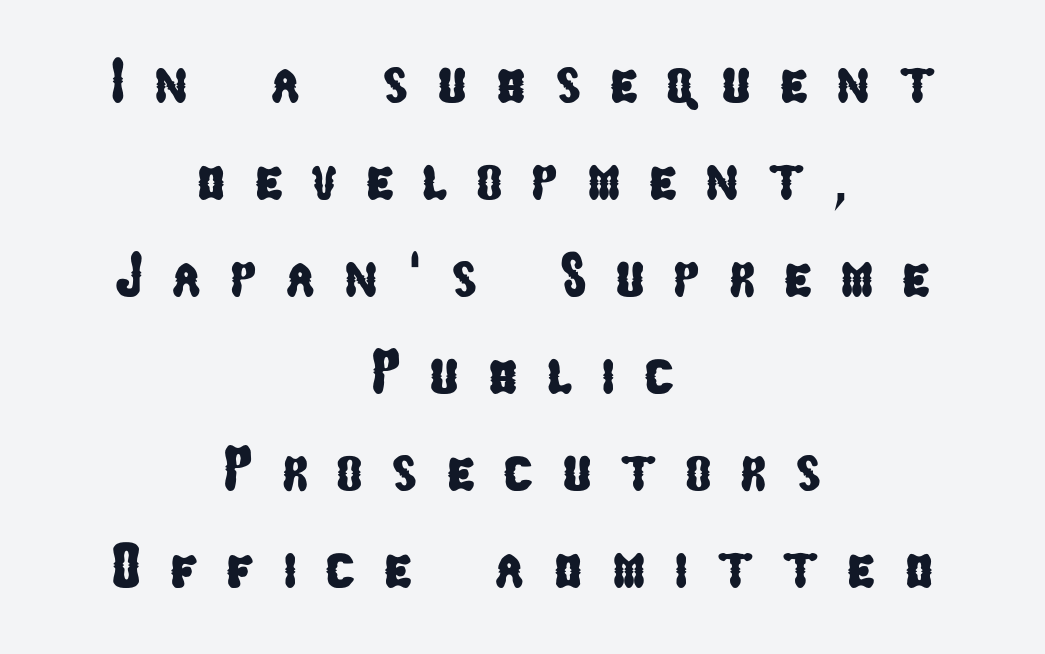
The image shows 63 px condensed sans-serif type; set centered, normal line spacing (1.54x), unusually wide letter spacing (+0.45 em), not underlined; low stroke contrast and a medium x-height.
